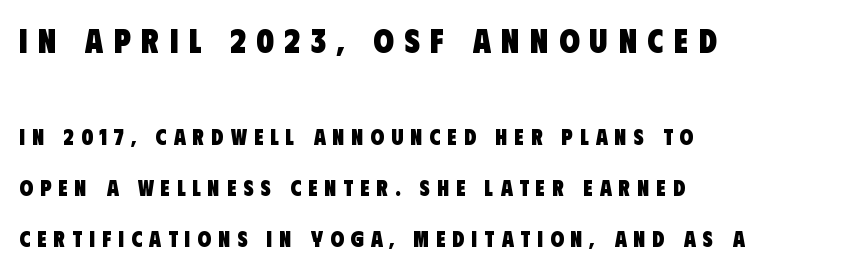
Think of a printed novel: that variable character pitch is what you see here. The more generous point size was reserved for the upper chunk. Nobody drew a line under any word here. The lines are spread far apart with generous leading. Students, note that the glyphs here are deliberately spaced far apart.
